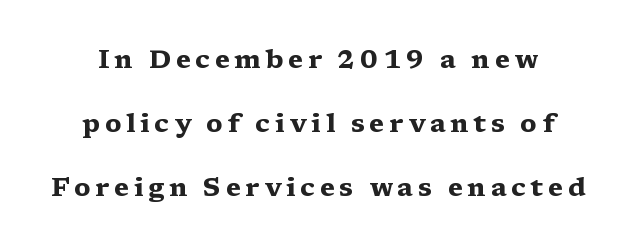
{"italic": "no", "bold": "yes", "underline": "no", "line_spacing": "loose", "line_spacing_ratio": 2.47, "glyph_px": 26}
